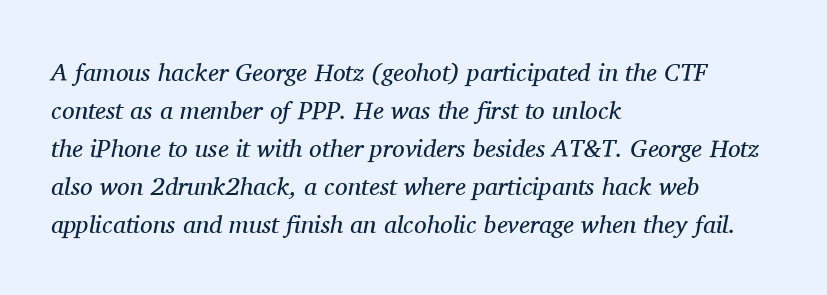
The text block is weighted toward the left margin, trailing off unevenly rightward. Regarding leading, the lines here are spaced in the standard way. Students, note that the glyphs here touch the page at normal intervals. Only glyphs here, with clear space below each row.
